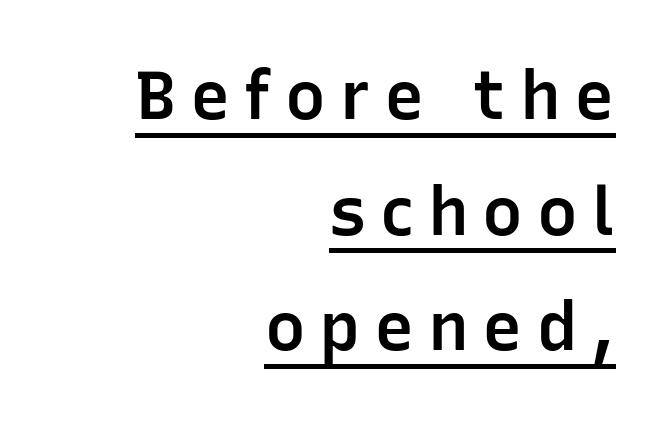
The image shows 68 px semibold sans-serif type, upright; set right-aligned, normal line spacing (1.7x), unusually wide letter spacing (+0.2 em), underlined; low stroke contrast and a medium x-height.
